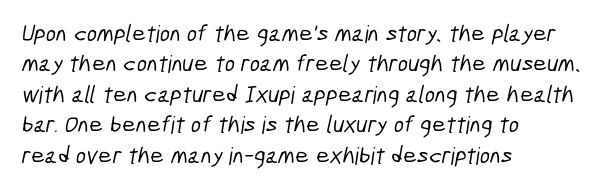
The image shows 24 px text type; set left-aligned, normal line spacing (1.27x), normal letter spacing, not underlined.
